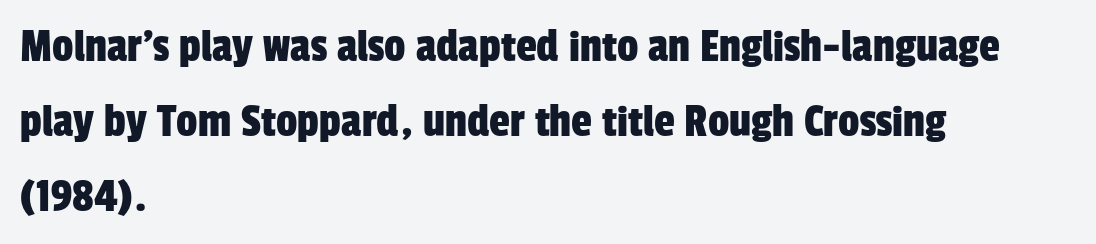
You can tell from the bare stems that sans-serif type was used. Descender tails drop into unmarked territory. Alignment: flush left. Tracking value appears to be zero — textbook default spacing. These lines sit exactly where default settings would place them. Proportional: the letters do not fall into vertical columns.
